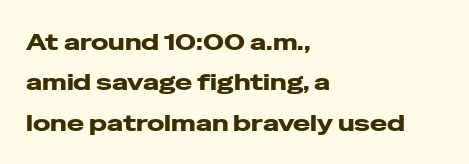
The glyphs have the mass of a bold cut. Ordinary non-slanted type is in use. There is no visible air inserted between adjacent glyphs. The ragged edge is on the right, which tells us the setting is flush left. The specimen omits any rule beneath the text block's lines.
